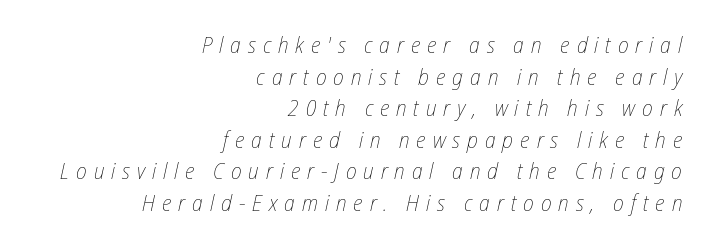
{"italic": "yes", "lean": "right", "slant_degrees": 12, "bold": "no", "underline": "no", "align": "right", "line_spacing": "normal", "line_spacing_ratio": 1.37, "letter_spacing": "wide", "letter_spacing_em": 0.3, "glyph_px": 23}
